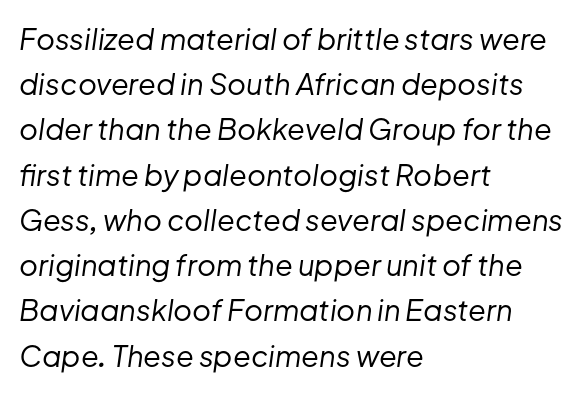
{"italic": "yes", "lean": "right", "slant_degrees": 8, "bold": "no", "weight": "regular", "width": "normal", "stroke_contrast": "low", "x_height": "medium", "monospaced": "no", "underline": "no", "align": "left", "line_spacing": "normal", "line_spacing_ratio": 1.56, "letter_spacing": "normal", "letter_spacing_em": 0.0, "glyph_px": 29}
